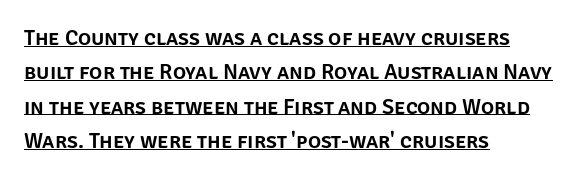
{"italic": "no", "underline": "yes", "align": "left", "line_spacing": "normal", "line_spacing_ratio": 1.56, "letter_spacing": "normal", "letter_spacing_em": 0.0, "glyph_px": 22}
